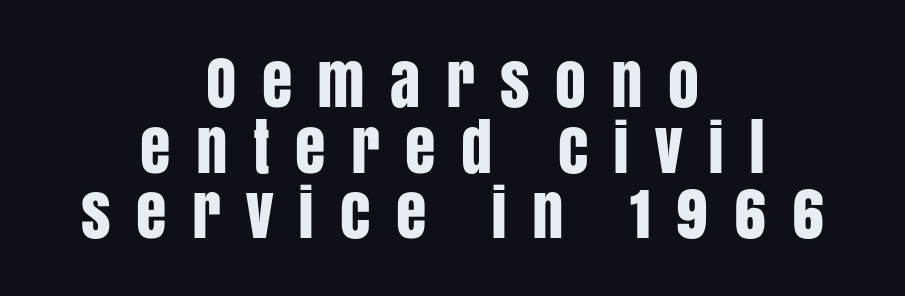
Q: Is the text italic (slanted)? A: No, it is upright.
Q: Is the typeface a serif or a sans-serif typeface? A: Sans-serif.
Q: Is the text underlined? A: No.
Q: How is the paragraph aligned? A: Centered.
Q: Is the spacing between letters normal or unusually wide? A: Unusually wide.
Q: Is the spacing between lines tight, normal or loose? A: Tight.
Q: Width (condensed, normal, or wide)? A: Condensed.
Q: Stroke contrast? A: Low.
Q: x-height? A: Large.
Q: Monospaced? A: No.
